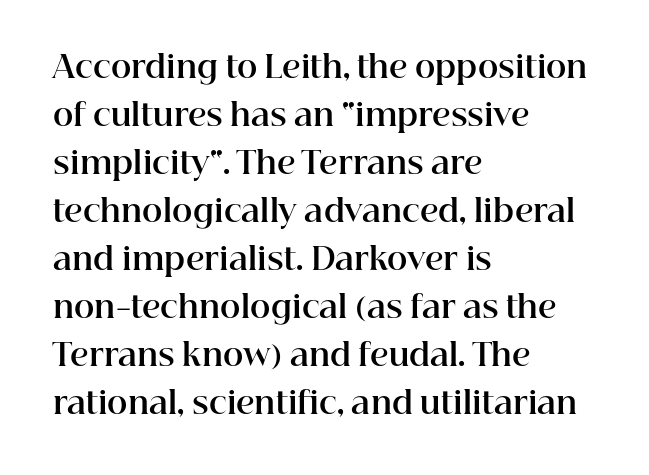
The image shows 31 px bold serif type, upright; set left-aligned, normal line spacing (1.55x), normal letter spacing, not underlined; high stroke contrast and a medium x-height.
